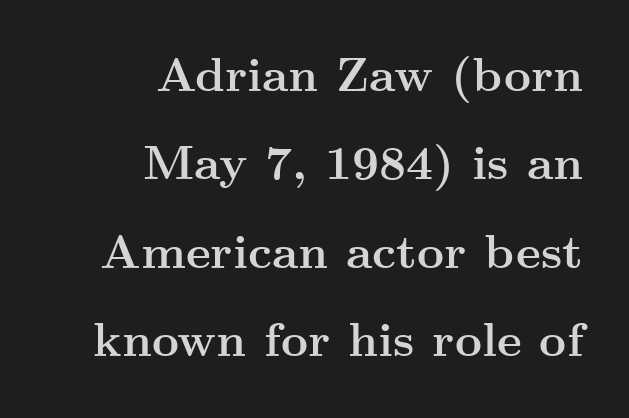
Q: Is the text bold? A: Yes.
Q: Is the text italic (slanted)? A: No, it is upright.
Q: Is the typeface a serif or a sans-serif typeface? A: Serif.
Q: Is the text underlined? A: No.
Q: How is the paragraph aligned? A: Right-aligned.
Q: Is the spacing between letters normal or unusually wide? A: Normal.
Q: Width (condensed, normal, or wide)? A: Wide.
Q: Stroke contrast? A: Medium.
Q: x-height? A: Small.
Q: Monospaced? A: No.
